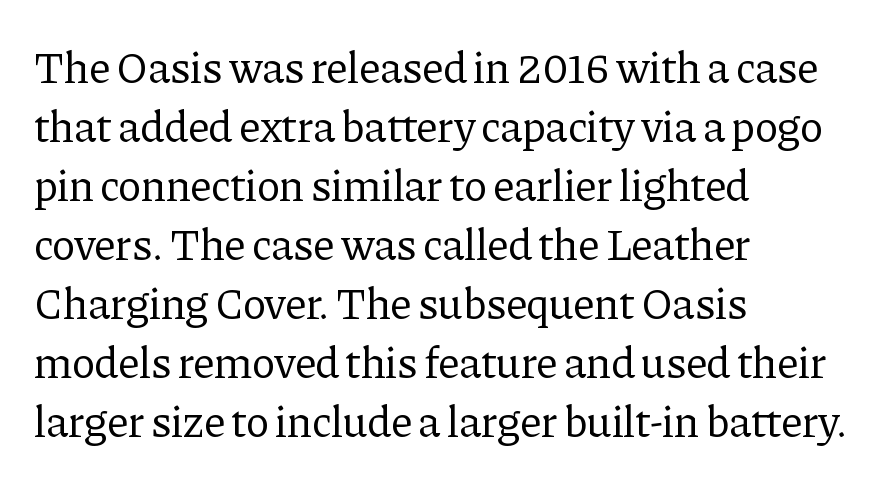
Nobody touched the tracking dial on this one. This sample keeps an unexceptional amount of space between lines. Visually the block forms a straight wall on the left and a jagged coastline on the right. Quick note: not italic, upright. The foot of each line stays bare and open. Looks like regular typesetting: each glyph gets only the width it needs.
